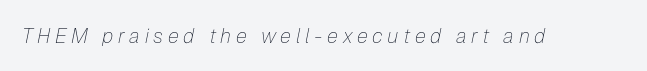
Q: Is the text bold? A: No.
Q: Is the text italic (slanted)? A: Yes, it leans right by about 12 degrees.
Q: Is the text underlined? A: No.
Q: Is the spacing between letters normal or unusually wide? A: Unusually wide.
